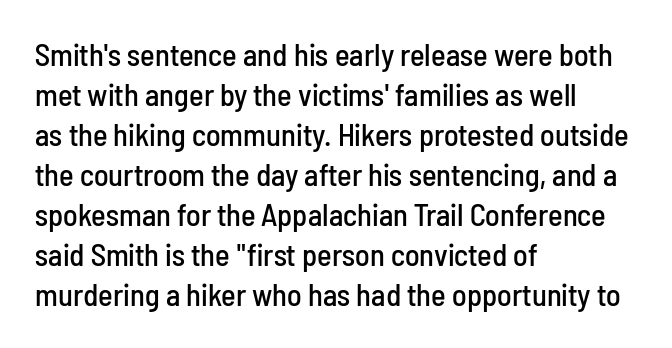
The image shows 31 px condensed sans-serif type, upright; set left-aligned, normal line spacing (1.29x), normal letter spacing, not underlined; low stroke contrast and a medium x-height.
